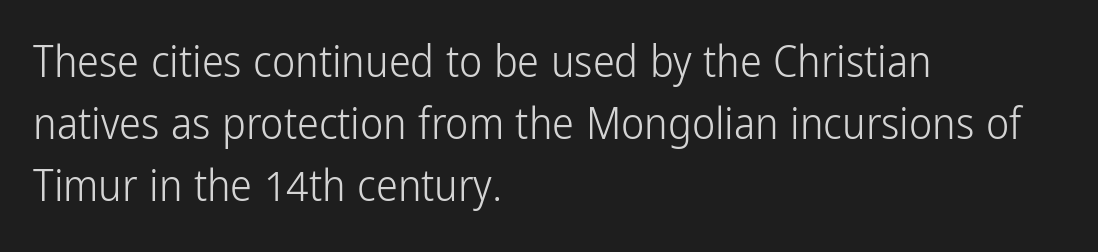
Underlining? Definitely not there. A roman cut, with each character standing at attention. This sample keeps an unexceptional amount of space between lines. This sample is left-justified, so line endings fall wherever the words run out. Letterform terminals end flat and unadorned throughout the passage. No extra ink here — the face is not bold.
